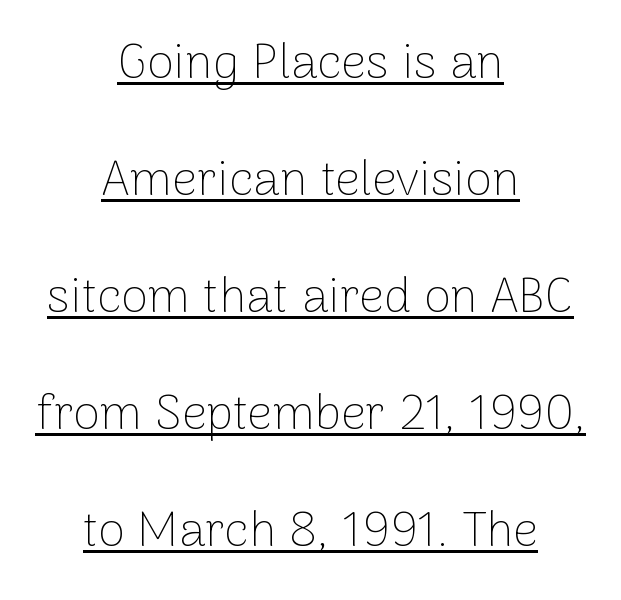
{"serif": "no", "italic": "no", "bold": "no", "weight": "thin", "width": "normal", "stroke_contrast": "low", "x_height": "medium", "monospaced": "no", "underline": "yes", "align": "center", "line_spacing": "loose", "line_spacing_ratio": 2.39, "letter_spacing": "normal", "letter_spacing_em": 0.0, "glyph_px": 49}
